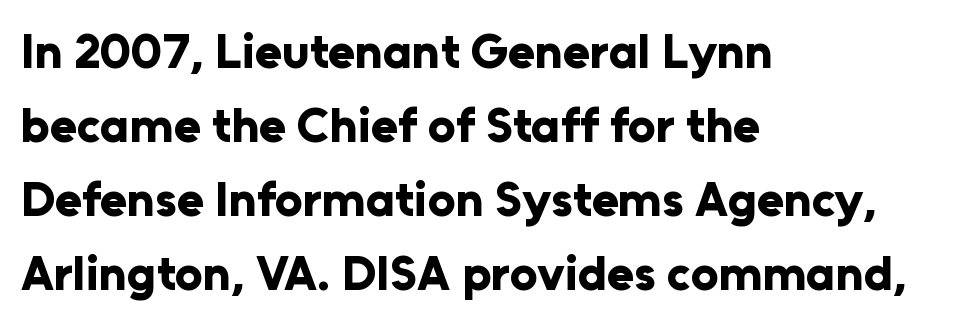
Q: Is the text bold? A: Yes.
Q: Is the text italic (slanted)? A: No, it is upright.
Q: Is the typeface a serif or a sans-serif typeface? A: Sans-serif.
Q: Is the text underlined? A: No.
Q: How is the paragraph aligned? A: Left-aligned.
Q: Is the spacing between letters normal or unusually wide? A: Normal.
Q: Is the spacing between lines tight, normal or loose? A: Normal.
Q: Width (condensed, normal, or wide)? A: Normal.
Q: Stroke contrast? A: Low.
Q: x-height? A: Medium.
Q: Monospaced? A: No.
